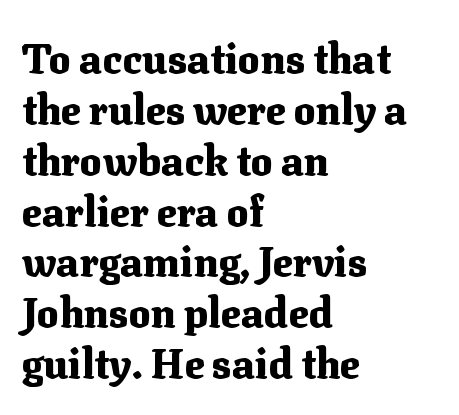
{"serif": "yes", "italic": "no", "bold": "yes", "weight": "heavy", "width": "normal", "stroke_contrast": "medium", "x_height": "medium", "monospaced": "no", "underline": "no", "align": "left", "line_spacing_ratio": 1.24, "letter_spacing": "normal", "letter_spacing_em": 0.0, "glyph_px": 41}
